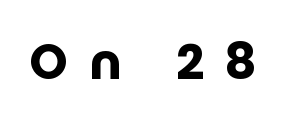
The image shows 49 px heavy sans-serif type, upright; set unusually wide letter spacing (+0.45 em), not underlined; low stroke contrast and a large x-height.
